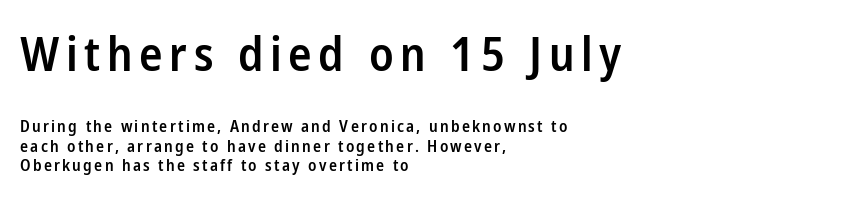
Q: Is the text bold? A: Semi-bold.
Q: Is the text italic (slanted)? A: No, it is upright.
Q: Is the typeface a serif or a sans-serif typeface? A: Sans-serif.
Q: Is the text underlined? A: No.
Q: How is the paragraph aligned? A: Left-aligned.
Q: Which block of text is set in a larger size, the first (top) or the second (bottom)? A: The first (top) one.
Q: Width (condensed, normal, or wide)? A: Condensed.
Q: Stroke contrast? A: Low.
Q: x-height? A: Medium.
Q: Monospaced? A: No.
